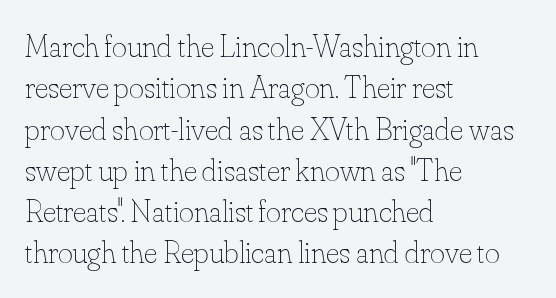
{"italic": "no", "bold": "no", "weight": "thin", "width": "normal", "stroke_contrast": "low", "x_height": "small", "monospaced": "no", "underline": "no", "align": "left", "line_spacing": "normal", "line_spacing_ratio": 1.29, "letter_spacing": "normal", "letter_spacing_em": 0.0, "glyph_px": 32}
